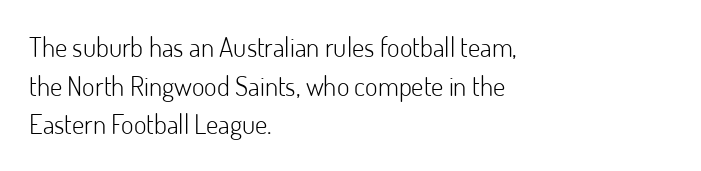
The image shows 27 px text type, upright; set left-aligned, normal line spacing (1.43x), normal letter spacing, not underlined.
